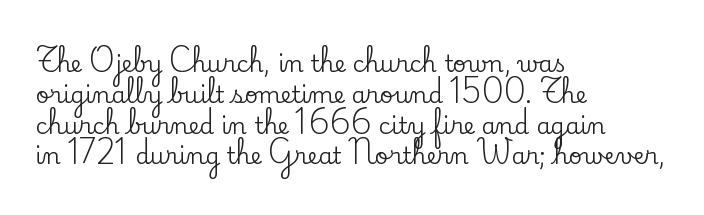
The image shows 23 px text type, upright; set left-aligned, normal line spacing (1.34x), normal letter spacing, not underlined.
